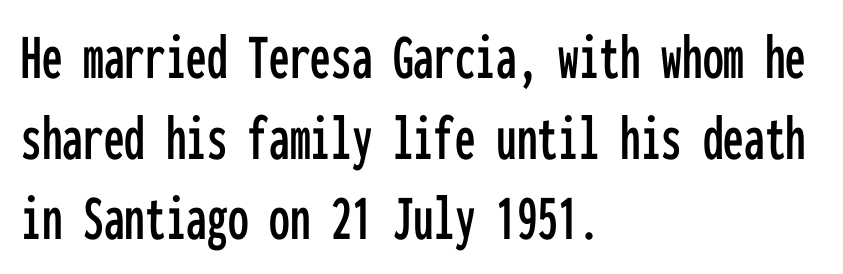
Q: Is the text italic (slanted)? A: No, it is upright.
Q: Is the typeface a serif or a sans-serif typeface? A: Sans-serif.
Q: Is the text underlined? A: No.
Q: How is the paragraph aligned? A: Left-aligned.
Q: Is the spacing between letters normal or unusually wide? A: Normal.
Q: Width (condensed, normal, or wide)? A: Condensed.
Q: Stroke contrast? A: Low.
Q: x-height? A: Medium.
Q: Monospaced? A: Yes.
